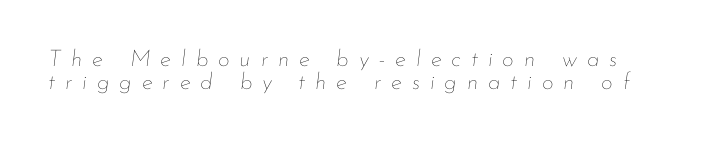
{"italic": "yes", "lean": "right", "slant_degrees": 7, "bold": "no", "underline": "no", "line_spacing": "tight", "line_spacing_ratio": 1.01, "letter_spacing": "wide", "letter_spacing_em": 0.43, "glyph_px": 23}
